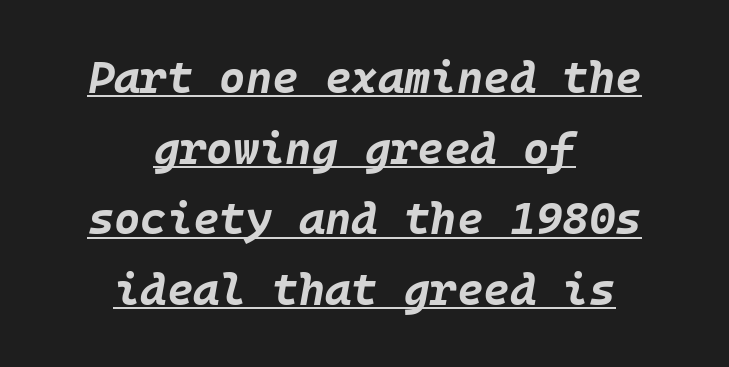
Quick note: underline on. The letters are bold, with thick, heavy strokes. How are the letters spaced? Ordinarily, with no added tracking. If you folded the block vertically in half, each line would mirror itself in length. Observe the lean: these are italic letterforms.
